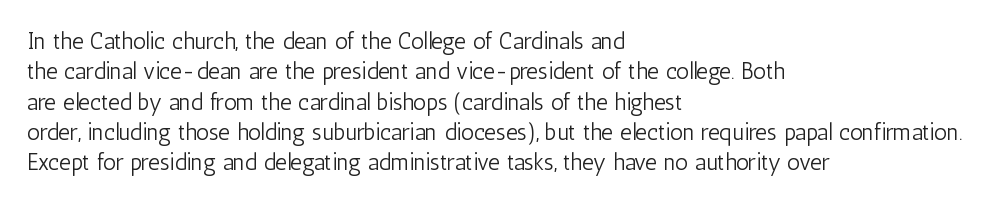
{"italic": "no", "bold": "no", "underline": "no", "align": "left", "line_spacing": "normal", "line_spacing_ratio": 1.32, "letter_spacing": "normal", "letter_spacing_em": 0.0, "glyph_px": 23}
